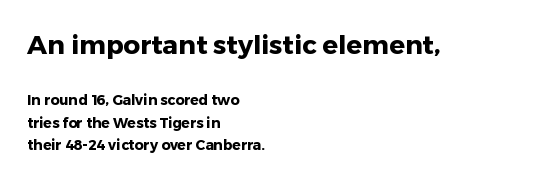
{"italic": "no", "bold": "yes", "underline": "no", "align": "left", "line_spacing": "normal", "line_spacing_ratio": 1.62, "letter_spacing": "normal", "letter_spacing_em": 0.0, "larger_block": "first", "size_ratio": 1.86, "glyph_px": 26}
